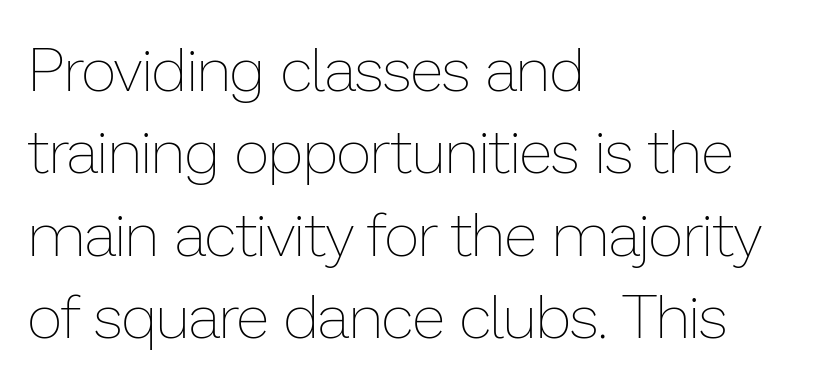
Letter spacing: default. You could not count columns in this text — the font is proportionally spaced. The passage is arranged the way most books set body copy — flush left. Interline gaps are of average width in this sample. The axis of the letterforms is exactly vertical.
